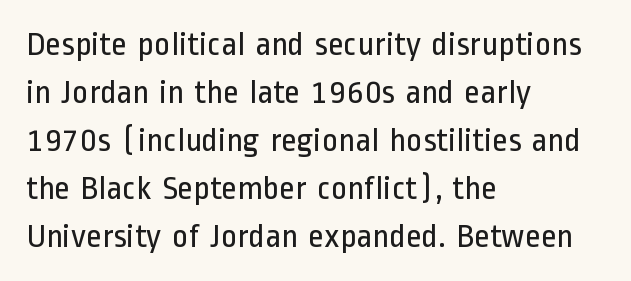
The image shows 34 px regular-weight, condensed sans-serif type, upright; set left-aligned, normal line spacing (1.41x), normal letter spacing, not underlined; low stroke contrast and a medium x-height.
